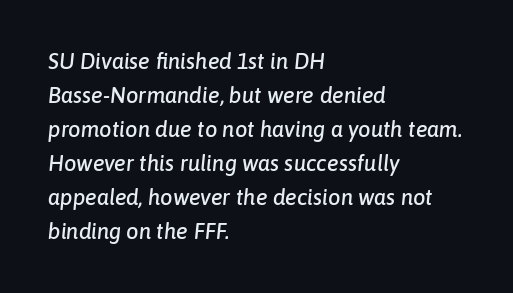
Q: Is the text italic (slanted)? A: Yes, it leans right by about 6 degrees.
Q: Is the text underlined? A: No.
Q: How is the paragraph aligned? A: Left-aligned.
Q: Is the spacing between letters normal or unusually wide? A: Normal.
Q: Is the spacing between lines tight, normal or loose? A: Normal.
